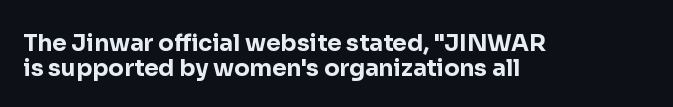
Q: Is the text bold? A: Yes.
Q: Is the text italic (slanted)? A: No, it is upright.
Q: Is the text underlined? A: No.
Q: How is the paragraph aligned? A: Left-aligned.
Q: Is the spacing between letters normal or unusually wide? A: Normal.
Q: Is the spacing between lines tight, normal or loose? A: Tight.
